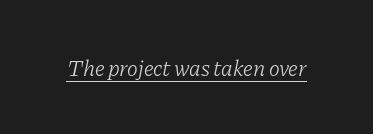
Q: Is the text bold? A: No.
Q: Is the text italic (slanted)? A: Yes, it leans right by about 11 degrees.
Q: Is the text underlined? A: Yes.
Q: Is the spacing between letters normal or unusually wide? A: Normal.
